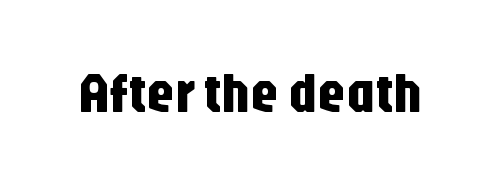
Q: Is the text italic (slanted)? A: No, it is upright.
Q: Is the typeface a serif or a sans-serif typeface? A: Sans-serif.
Q: Is the text underlined? A: No.
Q: Is the spacing between letters normal or unusually wide? A: Normal.
Q: Width (condensed, normal, or wide)? A: Condensed.
Q: Stroke contrast? A: Low.
Q: x-height? A: Large.
Q: Monospaced? A: No.
